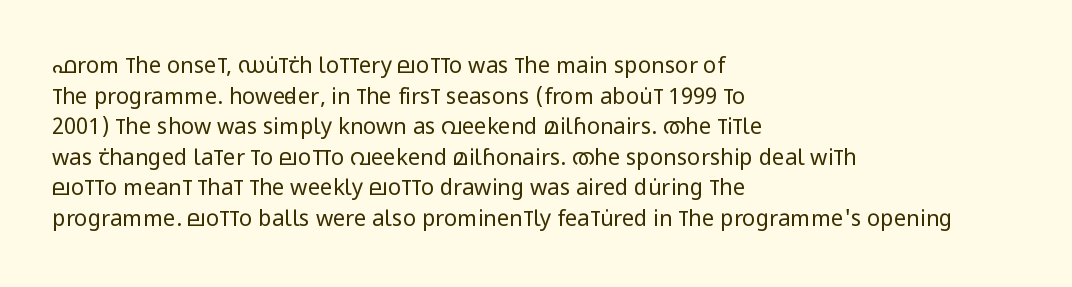
The image shows 22 px text type, upright; set left-aligned, normal line spacing (1.39x), normal letter spacing, not underlined.
